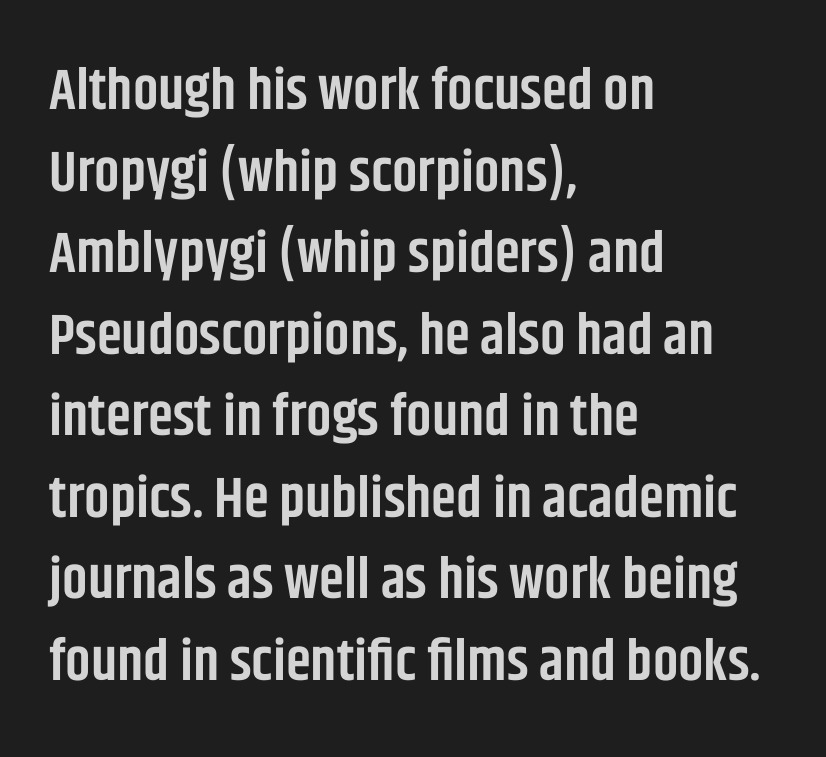
The passage shown stacks its lines at a standard gap. The rendering uses a semibold face; strokes are thickened but not to full bold. The passage shown is not underscored anywhere. Character widths vary here, with narrow letters taking less room than wide ones. Where is the straight margin? On the left. In terms of letterspacing, this is plain default setting.
